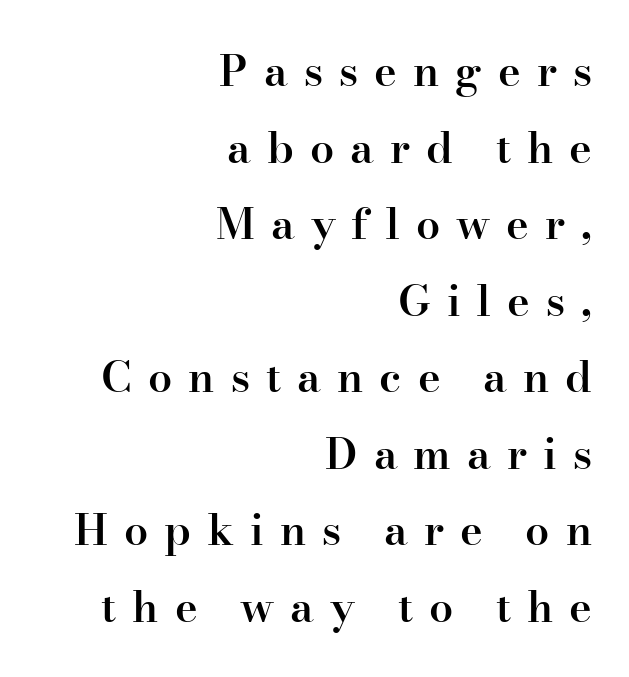
The image shows 43 px semibold serif type, upright; set right-aligned, line spacing 1.78x, unusually wide letter spacing (+0.37 em), not underlined; high stroke contrast and a small x-height.
